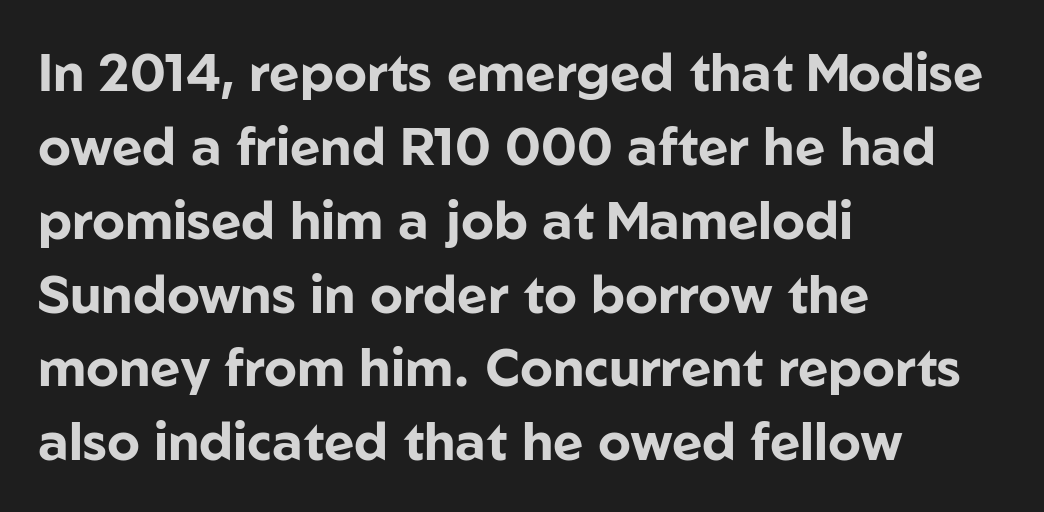
The image shows 52 px bold sans-serif type, upright; set left-aligned, normal line spacing (1.42x), normal letter spacing, not underlined; low stroke contrast and a medium x-height.
